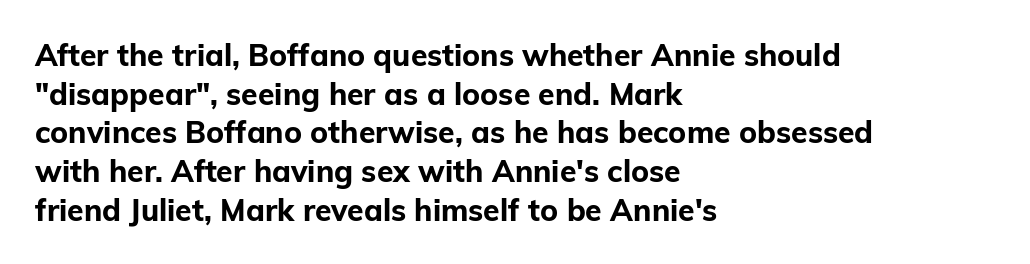
{"serif": "no", "italic": "no", "bold": "yes", "weight": "bold", "width": "normal", "stroke_contrast": "low", "x_height": "medium", "monospaced": "no", "underline": "no", "align": "left", "line_spacing": "normal", "line_spacing_ratio": 1.29, "letter_spacing": "normal", "letter_spacing_em": 0.0, "glyph_px": 30}
